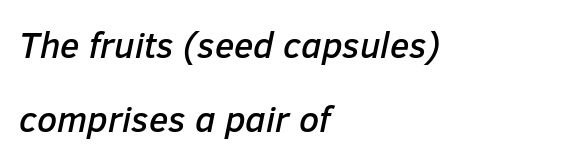
The image shows 36 px text type, italic (leaning right); set left-aligned, loose line spacing (2.06x), normal letter spacing, not underlined; low stroke contrast and a medium x-height.
